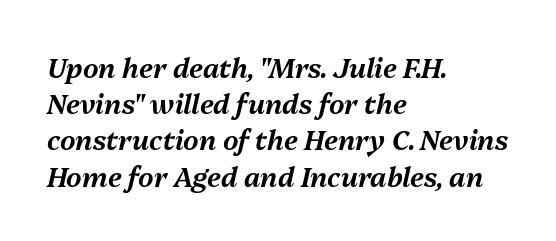
{"italic": "yes", "lean": "right", "slant_degrees": 13, "underline": "no", "align": "left", "line_spacing": "normal", "line_spacing_ratio": 1.34, "letter_spacing": "normal", "letter_spacing_em": 0.0, "glyph_px": 27}
